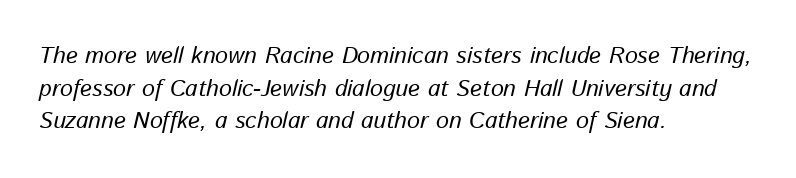
You could call the tracking neutral — neither tight nor loose. Notice how descenders clear the ascenders below comfortably — that's standard leading. Which margin do the lines hug? The left one — the right edge is uneven. The specimen reads as italic at a glance. The space beneath each line is pristine and unruled.
